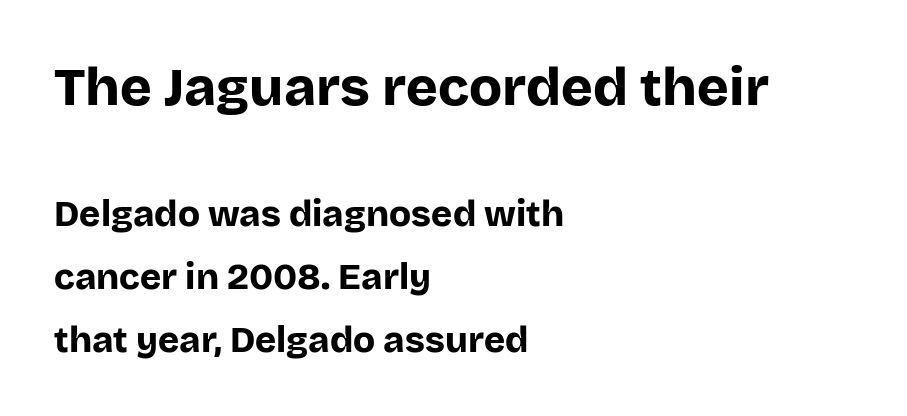
{"serif": "no", "italic": "no", "bold": "yes", "weight": "bold", "width": "normal", "stroke_contrast": "low", "x_height": "large", "monospaced": "no", "underline": "no", "align": "left", "line_spacing_ratio": 1.75, "letter_spacing": "normal", "letter_spacing_em": 0.0, "larger_block": "first", "size_ratio": 1.5, "glyph_px": 54}
